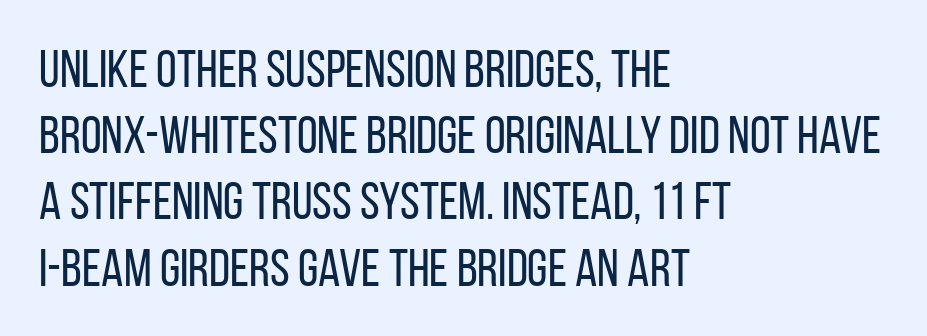
Q: Is the text bold? A: No.
Q: Is the text italic (slanted)? A: No, it is upright.
Q: Is the typeface a serif or a sans-serif typeface? A: Sans-serif.
Q: Is the text underlined? A: No.
Q: How is the paragraph aligned? A: Left-aligned.
Q: Is the spacing between letters normal or unusually wide? A: Normal.
Q: Is the spacing between lines tight, normal or loose? A: Normal.
Q: Width (condensed, normal, or wide)? A: Condensed.
Q: Stroke contrast? A: Low.
Q: x-height? A: Large.
Q: Monospaced? A: No.
